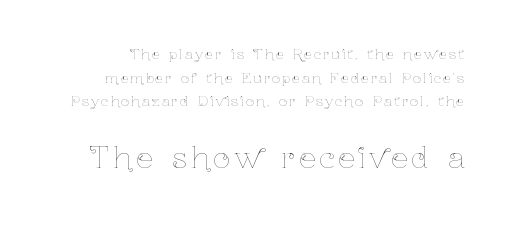
Q: Is the text bold? A: No.
Q: Is the text italic (slanted)? A: No, it is upright.
Q: Is the text underlined? A: No.
Q: Is the spacing between lines tight, normal or loose? A: Normal.
Q: Which block of text is set in a larger size, the first (top) or the second (bottom)? A: The second (bottom) one.
Q: Width (condensed, normal, or wide)? A: Condensed.
Q: Stroke contrast? A: Low.
Q: x-height? A: Medium.
Q: Monospaced? A: No.
